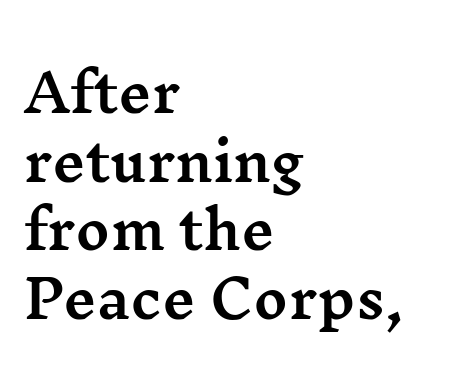
Q: Is the text italic (slanted)? A: No, it is upright.
Q: Is the typeface a serif or a sans-serif typeface? A: Serif.
Q: Is the text underlined? A: No.
Q: How is the paragraph aligned? A: Left-aligned.
Q: Is the spacing between letters normal or unusually wide? A: Normal.
Q: Is the spacing between lines tight, normal or loose? A: Normal.
Q: Width (condensed, normal, or wide)? A: Wide.
Q: Stroke contrast? A: Medium.
Q: x-height? A: Medium.
Q: Monospaced? A: No.
